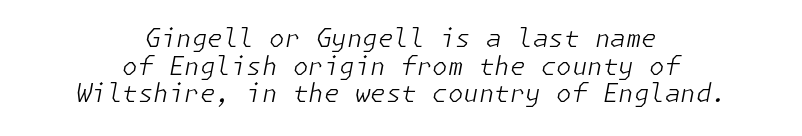
Q: Is the text bold? A: No.
Q: Is the text italic (slanted)? A: Yes, it leans right by about 11 degrees.
Q: Is the text underlined? A: No.
Q: How is the paragraph aligned? A: Centered.
Q: Is the spacing between letters normal or unusually wide? A: Normal.
Q: Is the spacing between lines tight, normal or loose? A: Tight.
